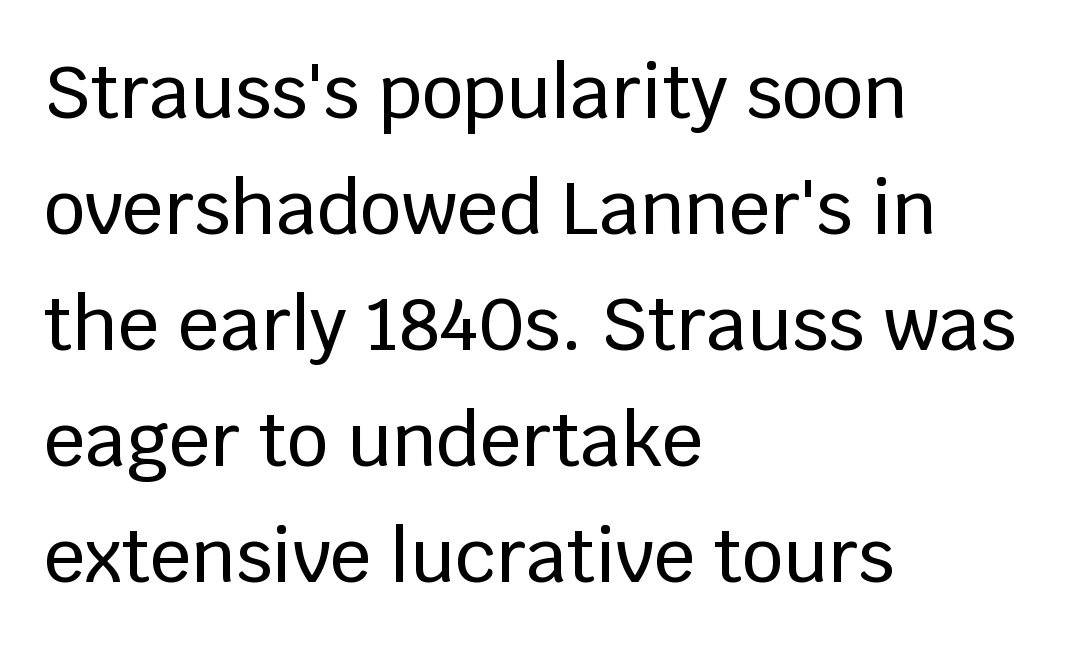
The passage shown is typed in a proportional face where columns would drift. Type without underlining. In terms of letterspacing, this is plain default setting. I'd call this a sans setting — the letters go barefoot. Italic: no, the glyphs are upright roman. All the whitespace from short lines collects on the right.
